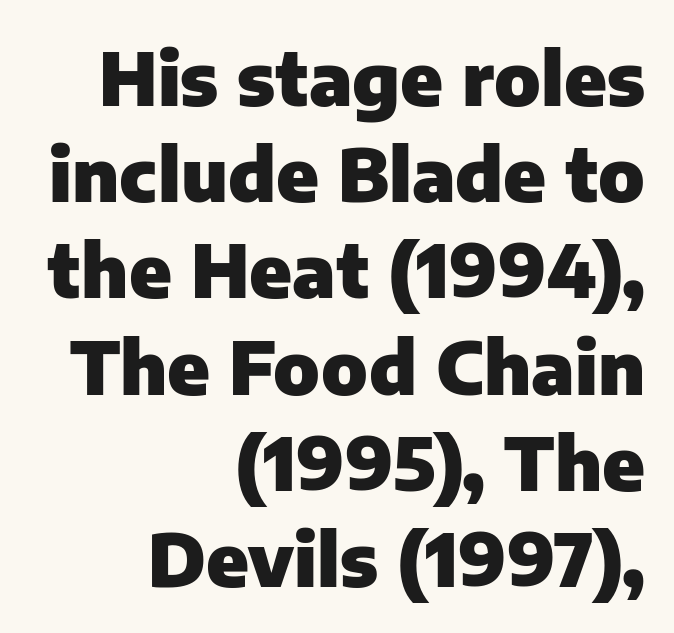
The image shows 74 px heavy sans-serif type, upright; set right-aligned, normal line spacing (1.3x), normal letter spacing, not underlined; low stroke contrast and a medium x-height.
